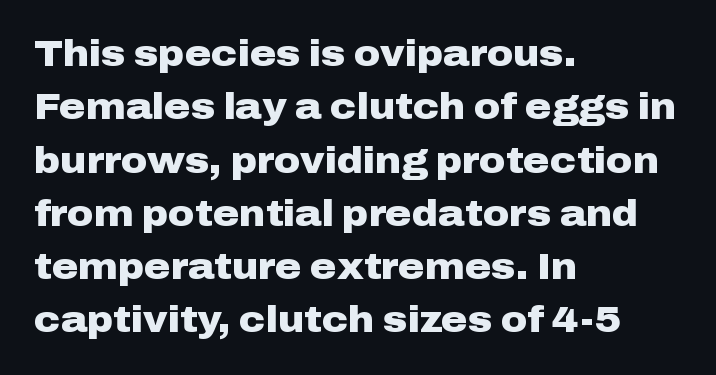
Layout note: lines flush left. Descender tails drop into unmarked territory. A roman cut, with each character standing at attention. You can tell from the bare stems that sans-serif type was used. The sample has been set heavy, in full bold. Observe the ordinary spacing: letters are neighbours, not strangers.
